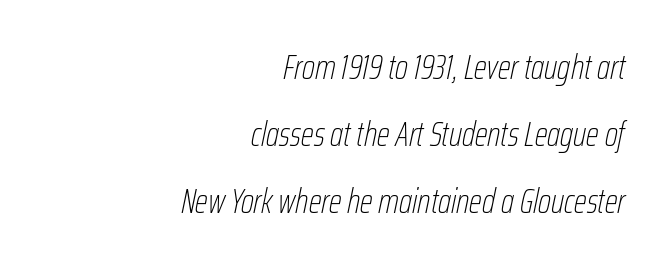
Caption: face not bold, strokes unweighted. You can tell it's italic because the verticals aren't actually vertical. This sample is right-justified, so line beginnings fall wherever the words allow. This sample has the flowing, uneven cadence of proportional lettering.
